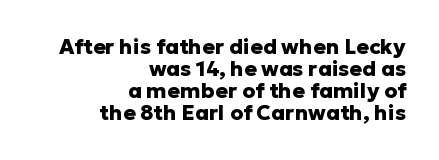
Q: Is the text bold? A: Yes.
Q: Is the text italic (slanted)? A: No, it is upright.
Q: Is the text underlined? A: No.
Q: How is the paragraph aligned? A: Right-aligned.
Q: Is the spacing between letters normal or unusually wide? A: Normal.
Q: Is the spacing between lines tight, normal or loose? A: Tight.
